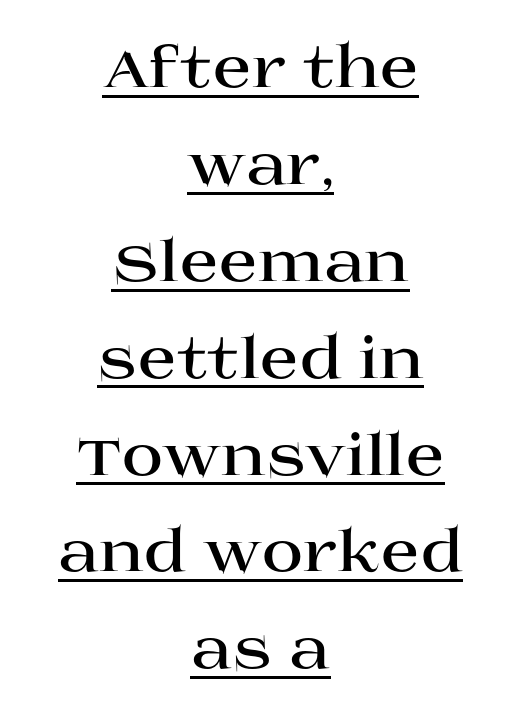
Q: Is the text bold? A: Yes.
Q: Is the text italic (slanted)? A: No, it is upright.
Q: Is the typeface a serif or a sans-serif typeface? A: Serif.
Q: Is the text underlined? A: Yes.
Q: How is the paragraph aligned? A: Centered.
Q: Is the spacing between letters normal or unusually wide? A: Normal.
Q: Is the spacing between lines tight, normal or loose? A: Normal.
Q: Width (condensed, normal, or wide)? A: Wide.
Q: Stroke contrast? A: High.
Q: x-height? A: Large.
Q: Monospaced? A: No.
